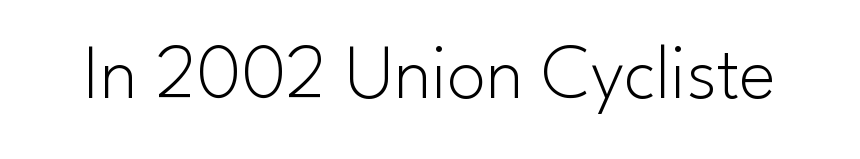
The image shows 78 px light sans-serif type, upright; set normal letter spacing, not underlined; low stroke contrast and a small x-height.
